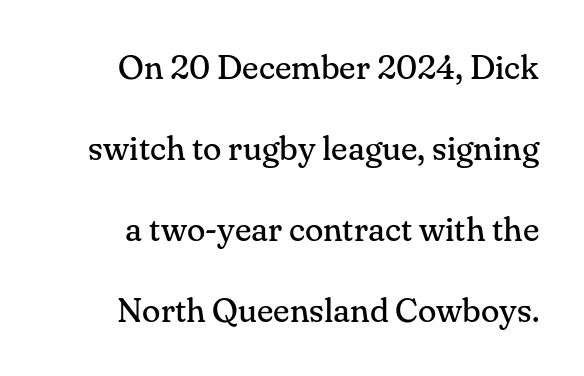
Q: Is the text bold? A: No.
Q: Is the text italic (slanted)? A: No, it is upright.
Q: Is the typeface a serif or a sans-serif typeface? A: Serif.
Q: Is the text underlined? A: No.
Q: Is the spacing between letters normal or unusually wide? A: Normal.
Q: Is the spacing between lines tight, normal or loose? A: Loose.
Q: Width (condensed, normal, or wide)? A: Normal.
Q: Stroke contrast? A: Medium.
Q: x-height? A: Small.
Q: Monospaced? A: No.
